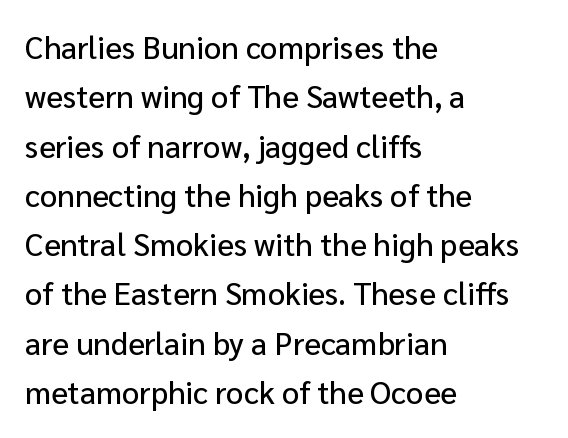
The image shows 31 px sans-serif type, upright; set left-aligned, normal line spacing (1.59x), normal letter spacing, not underlined; low stroke contrast and a medium x-height.
